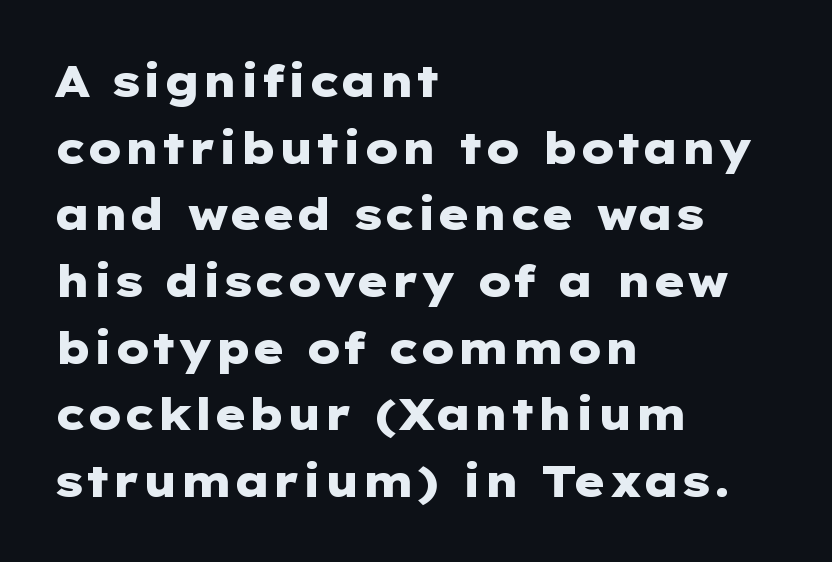
Quick note: underline off. Strong, thick strokes mark this as bold type. The typeface chosen for these lines omits serifs. Whoever set this chose a conventional vertical rhythm.
